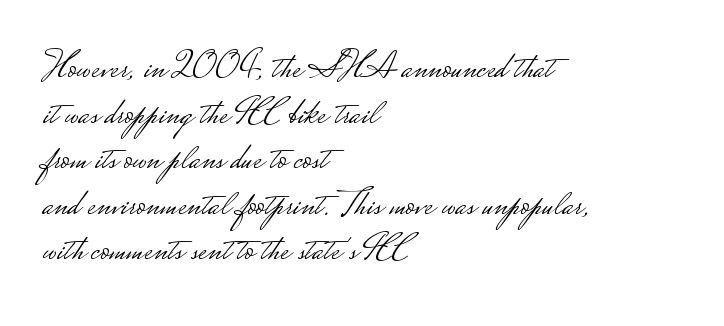
The image shows 38 px light, wide sans-serif type; set left-aligned, line spacing 1.2x, normal letter spacing, not underlined; low stroke contrast.
